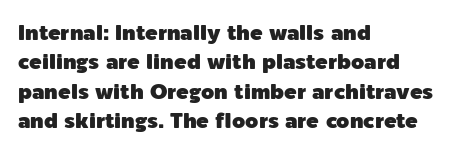
The image shows 21 px text type, upright; set left-aligned, normal line spacing (1.4x), normal letter spacing, not underlined.
